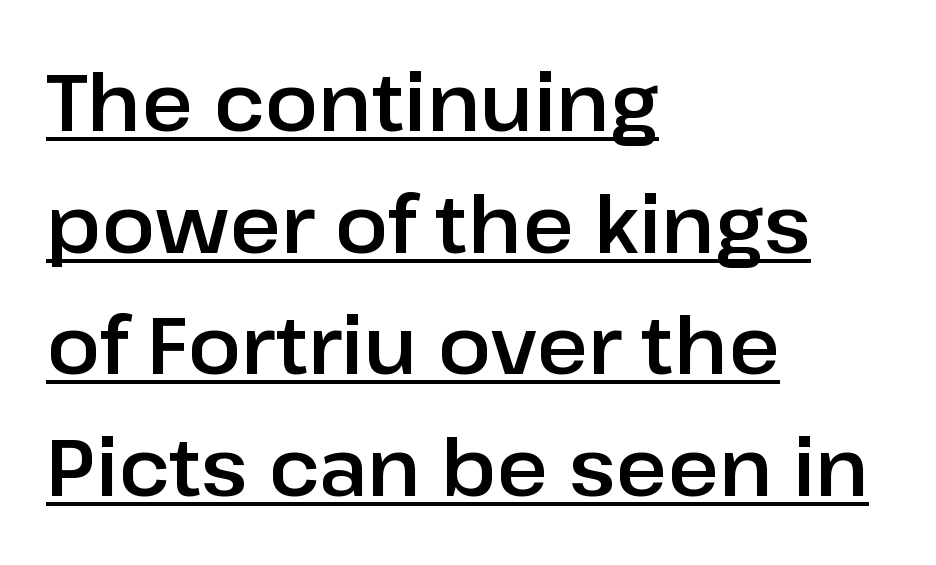
Students, note that the glyphs here touch the page at normal intervals. Leading: standard. The lettering holds an erect, upright posture throughout. Descenders here cross a horizontal rule under the line. No feet cap the strokes, marking this as sans-serif type. The lines in this sample share a left origin and differ only in where they stop.
